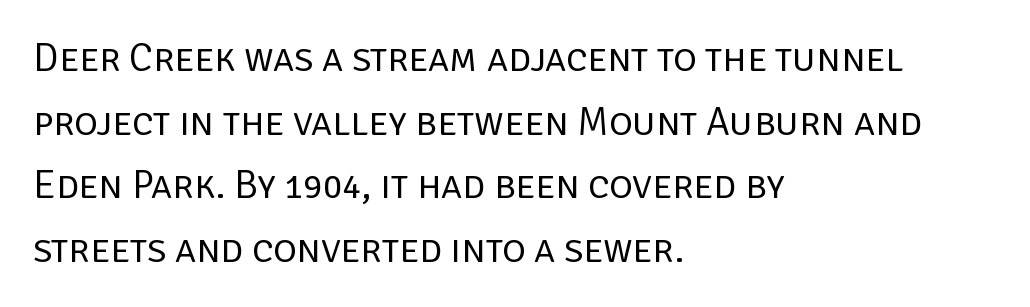
The image shows 40 px regular-weight sans-serif type, upright; set left-aligned, normal line spacing (1.59x), normal letter spacing, not underlined; low stroke contrast and a large x-height.
